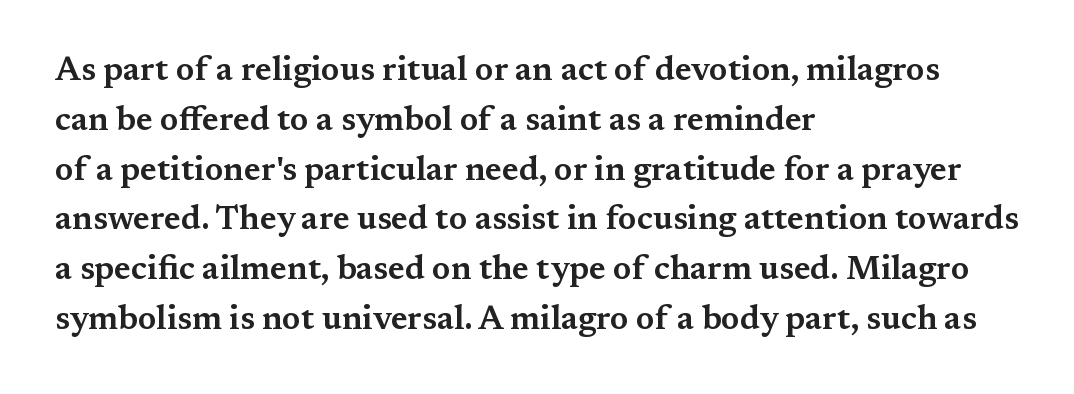
If you measured baseline to baseline, you'd find a middling distance. Think of a printed novel: that variable character pitch is what you see here. A typesetter would label this face a serif. This is the regular roman posture of the typeface. The gap between lines stays unmarked.
